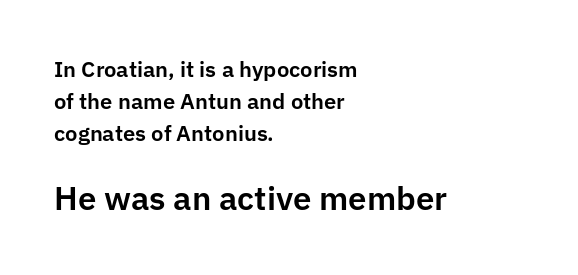
The image shows 33 px sans-serif type, upright; set left-aligned, normal line spacing (1.45x), normal letter spacing, not underlined; the second (bottom) block is 1.5x larger; low stroke contrast and a medium x-height.
